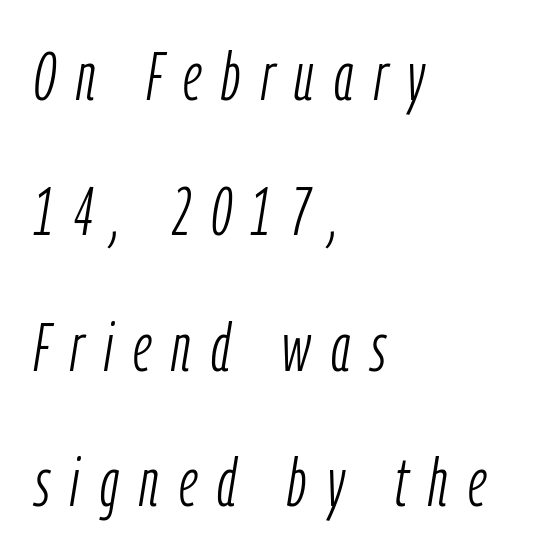
Decoration check: the copy has no underline. The letterforms sit at book weight or below. When letters slant like this, we call the style italic. The letterforms stand isolated, each surrounded by extra space. The rendering uses a large line-height, opening up the rows. Reading down the block, your eye returns to a fixed left position each line.
